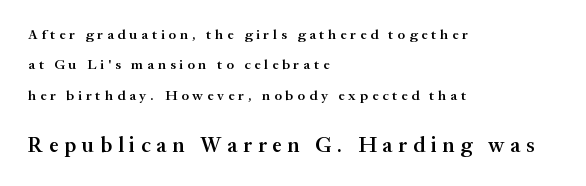
The following chunk of copy outweighs the initial chunk in type size. A somewhat darkened texture: the type is semibold rather than bold. No italicization has been applied; the sample stays upright. Students, observe: this is what heavily led, spacious text looks like. Descenders hang freely into open space. The horizontal fit of the characters is loose and conspicuously gappy.
